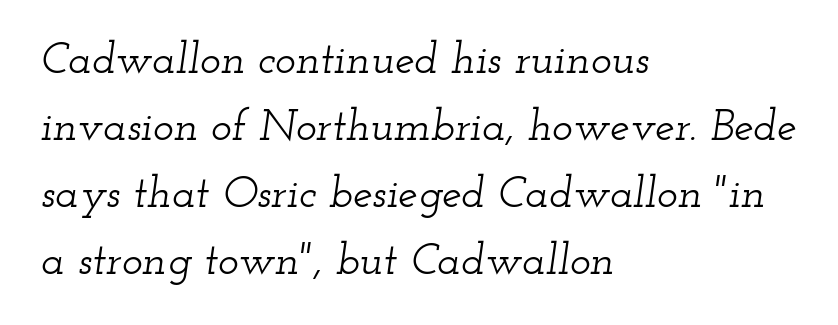
The image shows 44 px wide serif type, italic (leaning right); set left-aligned, normal line spacing (1.52x), normal letter spacing, not underlined; low stroke contrast and a small x-height.
